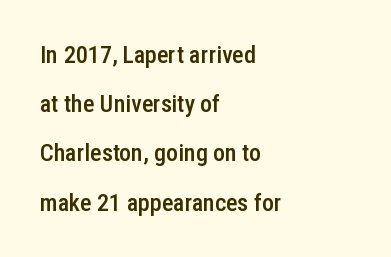
Q: Is the text bold? A: Semi-bold.
Q: Is the text italic (slanted)? A: No, it is upright.
Q: Is the text underlined? A: No.
Q: How is the paragraph aligned? A: Left-aligned.
Q: Is the spacing between letters normal or unusually wide? A: Normal.
Q: Is the spacing between lines tight, normal or loose? A: Loose.
